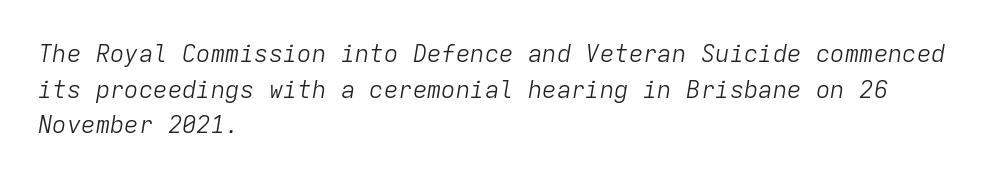
{"italic": "yes", "lean": "right", "slant_degrees": 9, "bold": "no", "underline": "no", "align": "left", "line_spacing": "normal", "line_spacing_ratio": 1.48, "letter_spacing": "normal", "letter_spacing_em": 0.0, "glyph_px": 24}
